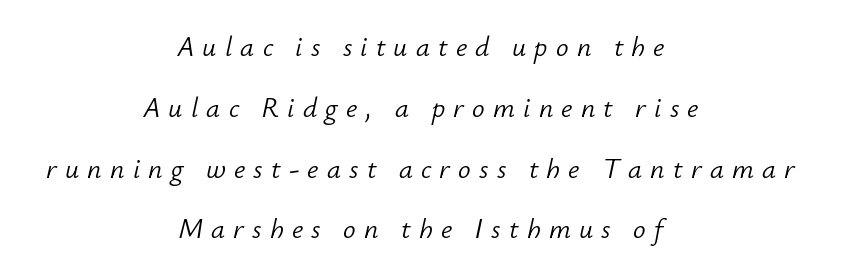
{"italic": "yes", "lean": "right", "slant_degrees": 12, "bold": "no", "weight": "light", "width": "normal", "stroke_contrast": "low", "x_height": "small", "monospaced": "no", "underline": "no", "align": "center", "line_spacing": "loose", "line_spacing_ratio": 2.17, "letter_spacing": "wide", "letter_spacing_em": 0.29, "glyph_px": 28}
